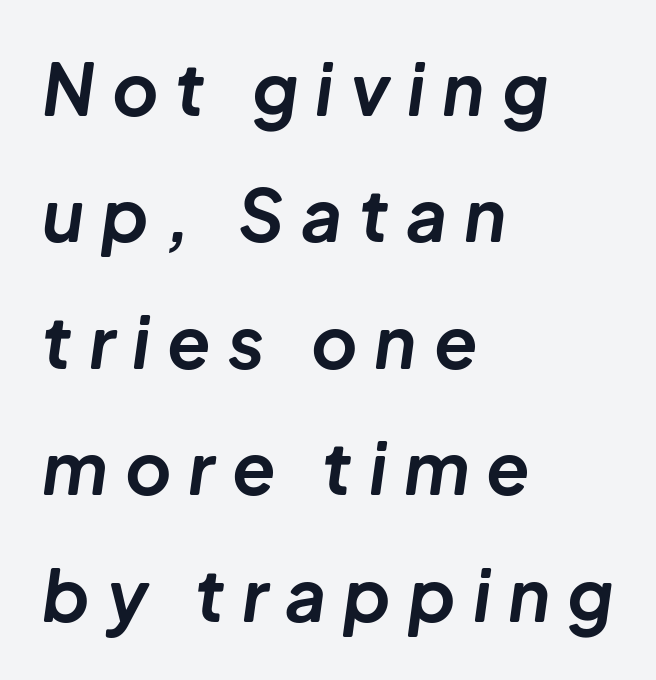
{"italic": "yes", "lean": "right", "slant_degrees": 8, "bold": "yes", "weight": "bold", "width": "normal", "stroke_contrast": "low", "x_height": "medium", "monospaced": "no", "underline": "no", "align": "left", "line_spacing_ratio": 1.78, "letter_spacing": "wide", "letter_spacing_em": 0.24, "glyph_px": 71}
